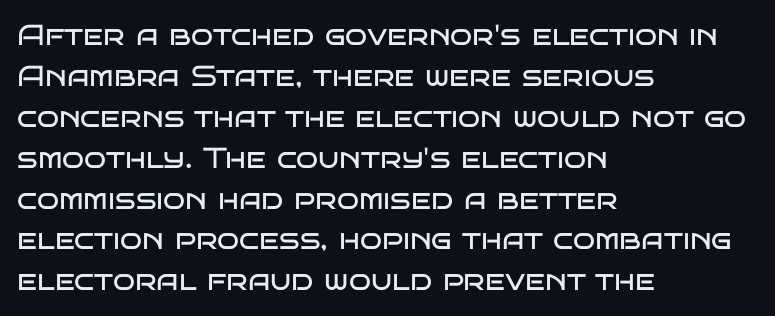
{"serif": "no", "italic": "no", "bold": "no", "weight": "regular", "width": "wide", "stroke_contrast": "low", "x_height": "large", "monospaced": "no", "underline": "no", "align": "left", "line_spacing": "normal", "line_spacing_ratio": 1.41, "letter_spacing": "normal", "letter_spacing_em": 0.0, "glyph_px": 29}
